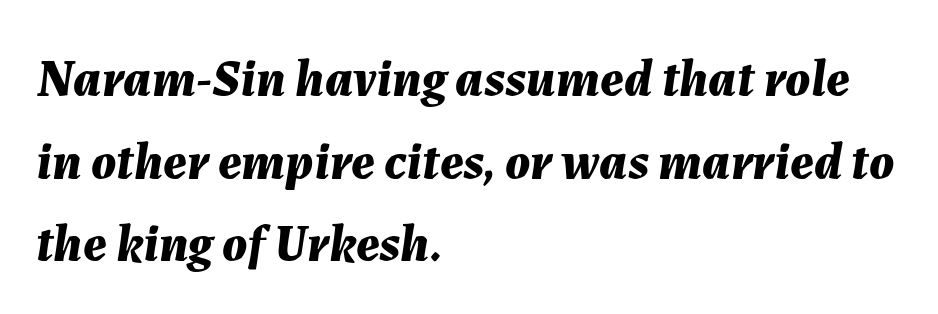
Q: Is the text bold? A: Yes.
Q: Is the text italic (slanted)? A: Yes, it leans right by about 7 degrees.
Q: Is the text underlined? A: No.
Q: How is the paragraph aligned? A: Left-aligned.
Q: Is the spacing between letters normal or unusually wide? A: Normal.
Q: Is the spacing between lines tight, normal or loose? A: Normal.
Q: Width (condensed, normal, or wide)? A: Normal.
Q: Stroke contrast? A: Medium.
Q: x-height? A: Medium.
Q: Monospaced? A: No.
